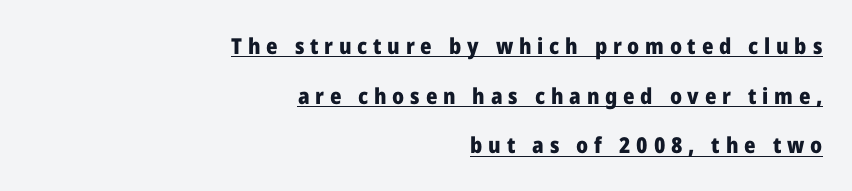
Q: Is the text bold? A: Yes.
Q: Is the text italic (slanted)? A: No, it is upright.
Q: Is the text underlined? A: Yes.
Q: How is the paragraph aligned? A: Right-aligned.
Q: Is the spacing between letters normal or unusually wide? A: Unusually wide.
Q: Is the spacing between lines tight, normal or loose? A: Loose.
